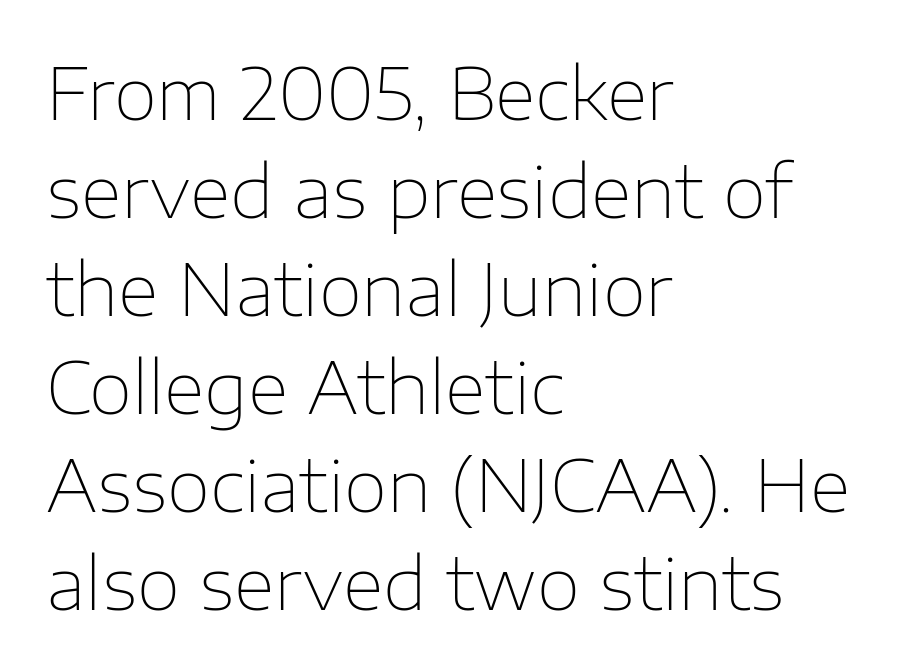
{"serif": "no", "italic": "no", "bold": "no", "weight": "thin", "width": "normal", "stroke_contrast": "low", "x_height": "medium", "monospaced": "no", "underline": "no", "align": "left", "line_spacing": "normal", "line_spacing_ratio": 1.38, "letter_spacing": "normal", "letter_spacing_em": 0.0, "glyph_px": 71}
